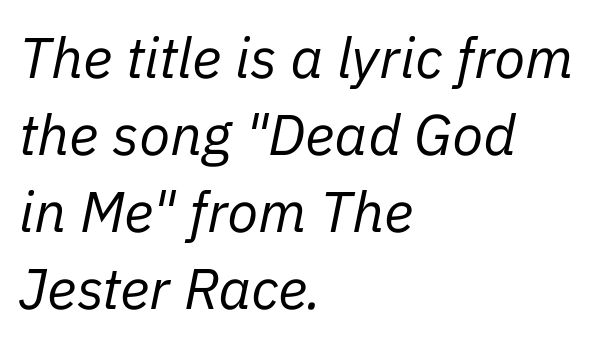
Q: Is the text bold? A: No.
Q: Is the text italic (slanted)? A: Yes, it leans right by about 11 degrees.
Q: Is the text underlined? A: No.
Q: How is the paragraph aligned? A: Left-aligned.
Q: Is the spacing between letters normal or unusually wide? A: Normal.
Q: Is the spacing between lines tight, normal or loose? A: Normal.
Q: Width (condensed, normal, or wide)? A: Normal.
Q: Stroke contrast? A: Low.
Q: x-height? A: Medium.
Q: Monospaced? A: No.
